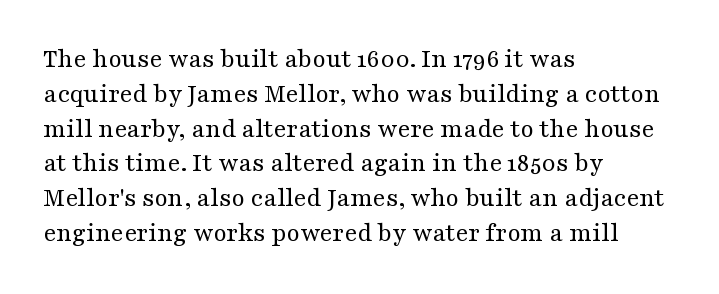
This sample keeps an unexceptional amount of space between lines. Characters remain perfectly vertical along every line. The gap between lines stays unmarked. Is this a heavy cut? Hardly; it is regular or lighter.
